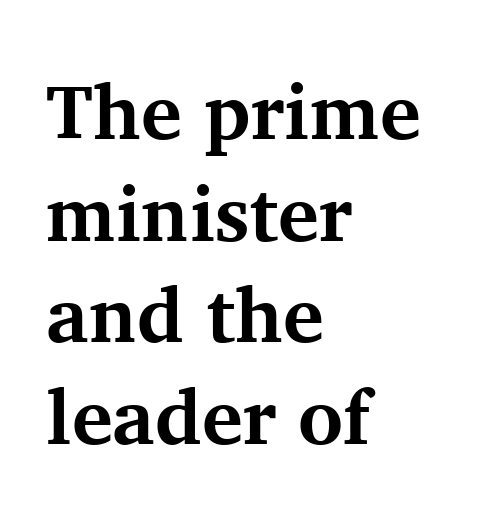
The image shows 77 px bold serif type, upright; set left-aligned, normal line spacing (1.32x), normal letter spacing, not underlined; medium stroke contrast and a medium x-height.
